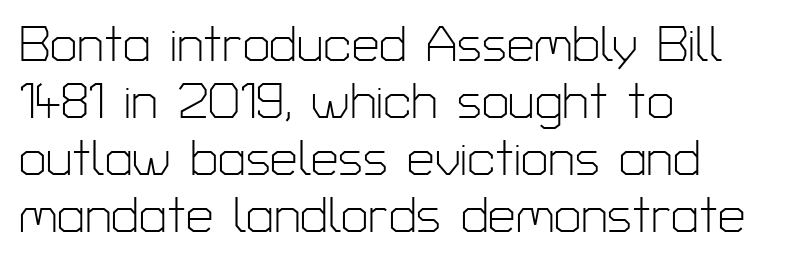
If you drew a ruler down the left edge, every line would touch it. The typesetting does not lean heavy: it is not bold. The gaps between neighbouring characters are ordinary and unremarkable. Glance below the letters and you will spot only blank space.
